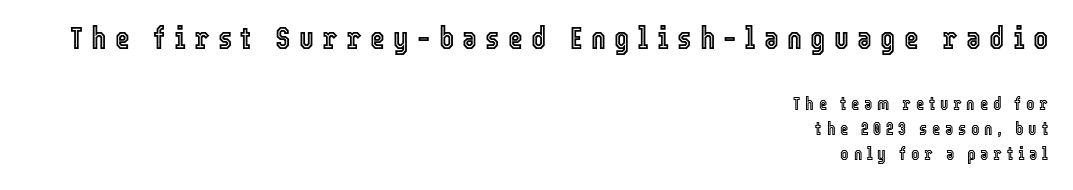
Interline gaps are of average width in this sample. Characters remain perfectly vertical along every line. There is plenty of visible air inserted between adjacent glyphs. Underline: absent. You could not count columns in this text — the font is proportionally spaced. These two chunks differ in scale, with the top chunk taking the larger measure.
